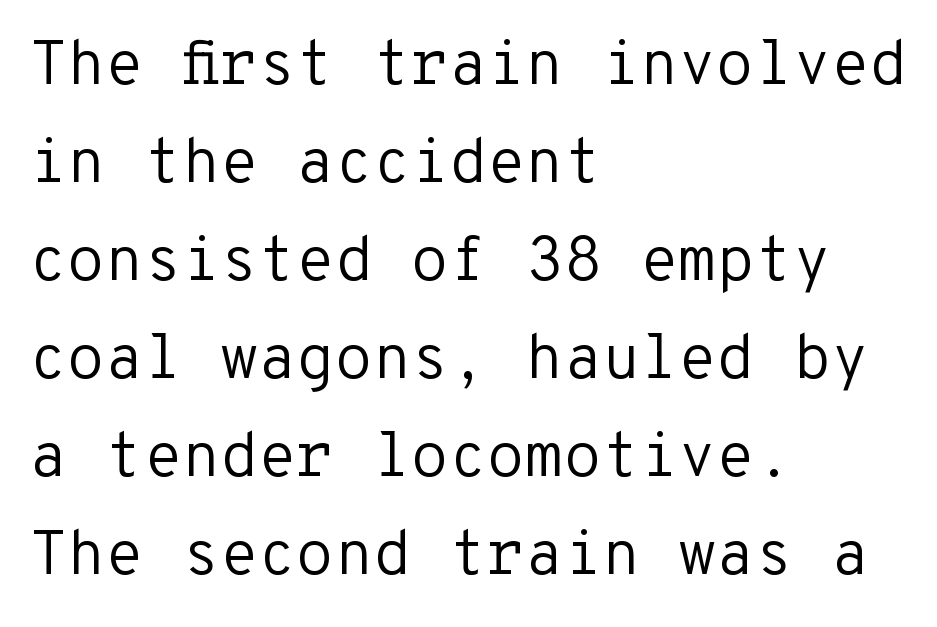
The image shows 62 px regular-weight sans-serif type, upright, monospaced; set left-aligned, normal line spacing (1.58x), normal letter spacing, not underlined; low stroke contrast and a medium x-height.
